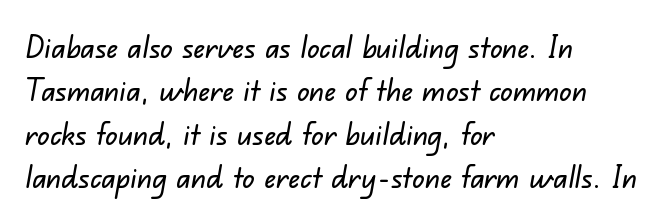
This sample uses a sans-serif face. Compared with typical body copy, the letter spacing here is the same. Is this a fixed-width face? No — the glyphs have proportional, varying widths. Teacher's note: observe the even left margin — that is flush-left alignment. Rule under the text: the space is simply empty. Vertically, the passage feels balanced, rows spaced as you'd expect.
